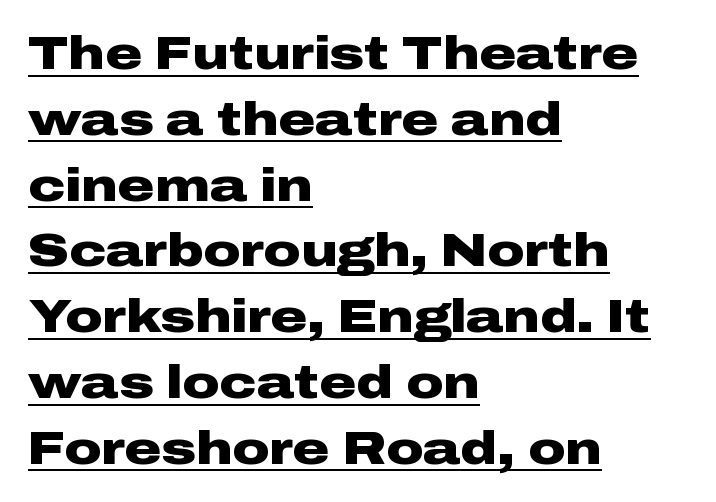
These lines are rendered in a variable-pitch font. Standard letterfit; no display-style spreading of the glyphs. Grotesque or geometric, the face here clearly has no serifs. Casual observation: everything's shoved over to the left. Vertically, the passage feels balanced, rows spaced as you'd expect.
